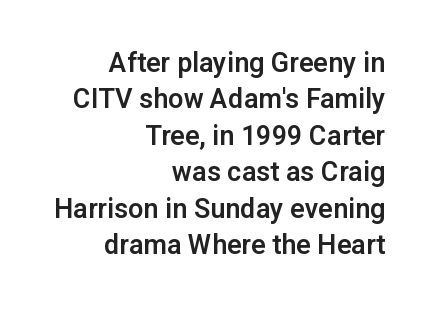
{"italic": "no", "underline": "no", "align": "right", "line_spacing": "normal", "line_spacing_ratio": 1.35, "letter_spacing": "normal", "letter_spacing_em": 0.0, "glyph_px": 27}
